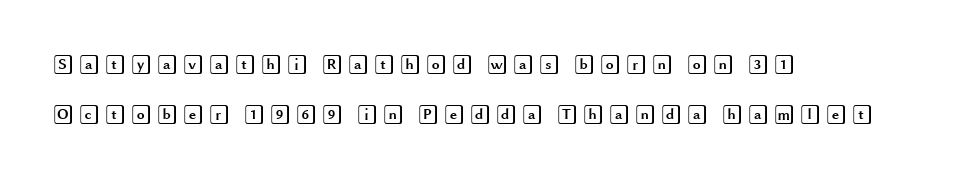
The image shows 20 px text type, upright; set left-aligned, loose line spacing (2.49x), unusually wide letter spacing (+0.2 em), not underlined.
